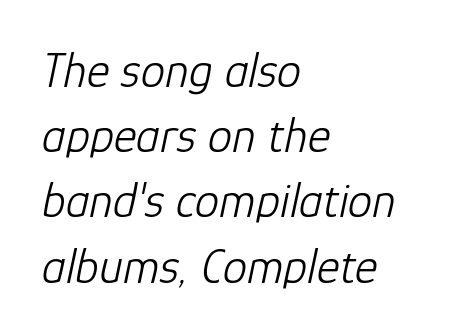
Q: Is the text bold? A: No.
Q: Is the text italic (slanted)? A: Yes, it leans right by about 12 degrees.
Q: Is the text underlined? A: No.
Q: How is the paragraph aligned? A: Left-aligned.
Q: Is the spacing between letters normal or unusually wide? A: Normal.
Q: Is the spacing between lines tight, normal or loose? A: Normal.
Q: Width (condensed, normal, or wide)? A: Normal.
Q: Stroke contrast? A: Low.
Q: x-height? A: Medium.
Q: Monospaced? A: No.
